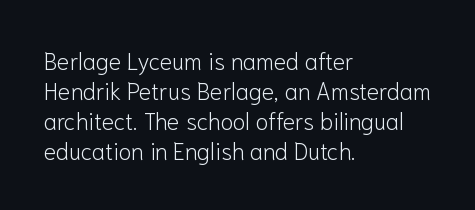
{"italic": "no", "bold": "no", "underline": "no", "align": "left", "line_spacing": "normal", "line_spacing_ratio": 1.31, "letter_spacing": "normal", "letter_spacing_em": 0.0, "glyph_px": 23}
